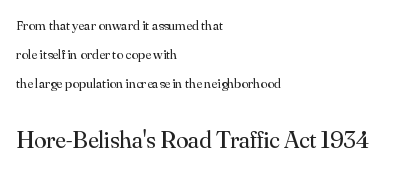
Q: Is the text bold? A: No.
Q: Is the text italic (slanted)? A: No, it is upright.
Q: Is the text underlined? A: No.
Q: How is the paragraph aligned? A: Left-aligned.
Q: Is the spacing between letters normal or unusually wide? A: Normal.
Q: Is the spacing between lines tight, normal or loose? A: Loose.
Q: Which block of text is set in a larger size, the first (top) or the second (bottom)? A: The second (bottom) one.
